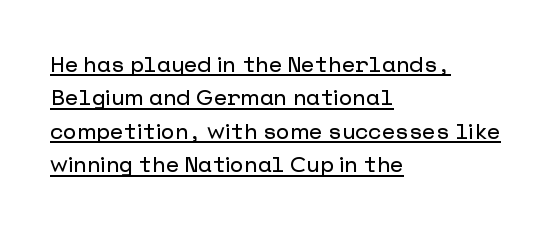
Does the copy run flush right? No — it runs flush left. Is there an underline? Yes — a line sits under the letters. Vertically, the passage feels balanced, rows spaced as you'd expect. Characters remain perfectly vertical along every line.
